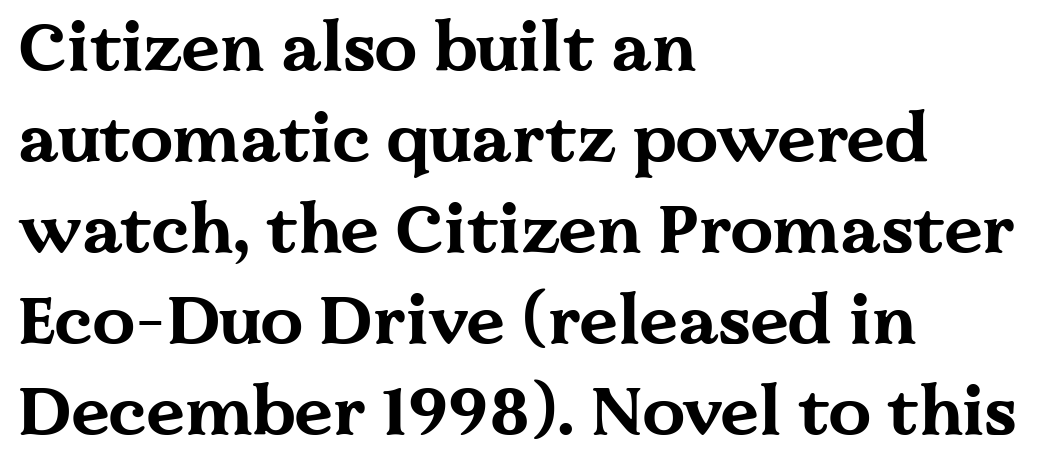
The lines in this sample share a left origin and differ only in where they stop. How would I describe the line gaps? Plain and ordinary. Each word holds together tightly as a unit, with standard inter-letter gaps. In terms of posture, this sample is upright. Each letter keeps its own natural width here, so spacing adapts to shape.
